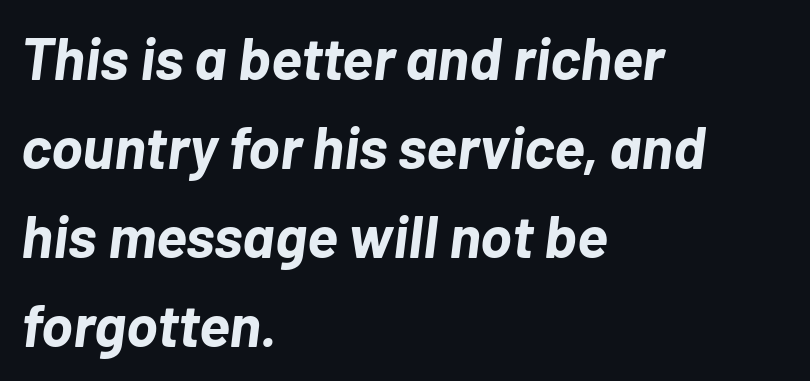
Q: Is the text bold? A: Yes.
Q: Is the text italic (slanted)? A: Yes, it leans right by about 7 degrees.
Q: Is the text underlined? A: No.
Q: How is the paragraph aligned? A: Left-aligned.
Q: Is the spacing between letters normal or unusually wide? A: Normal.
Q: Is the spacing between lines tight, normal or loose? A: Normal.
Q: Width (condensed, normal, or wide)? A: Normal.
Q: Stroke contrast? A: Low.
Q: x-height? A: Medium.
Q: Monospaced? A: No.
